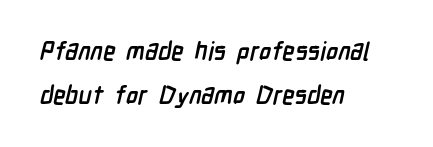
The image shows 25 px bold type; set left-aligned, line spacing 1.75x, normal letter spacing, not underlined.
